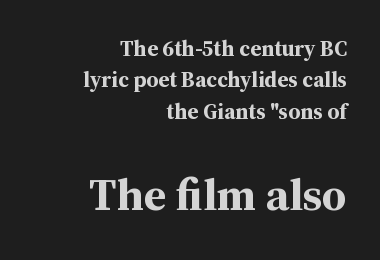
What's the leading like? Ordinary, nothing unusual. Heavy-handed strokes throughout: this text is bold. The passage is arranged like a letterhead date or caption credit — flush right. Underline: absent. No italicization has been applied; the sample stays upright.
